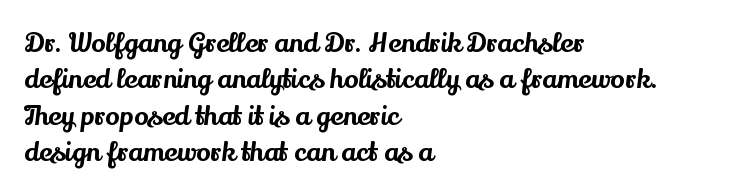
Q: Is the text italic (slanted)? A: Yes.
Q: Is the text underlined? A: No.
Q: How is the paragraph aligned? A: Left-aligned.
Q: Is the spacing between letters normal or unusually wide? A: Normal.
Q: Is the spacing between lines tight, normal or loose? A: Normal.
